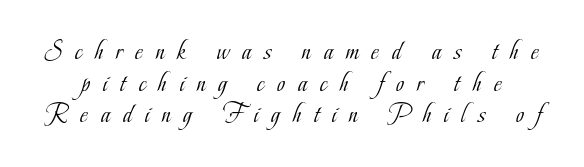
The image shows 27 px text type; set line spacing 1.17x, unusually wide letter spacing (+0.48 em), not underlined.
